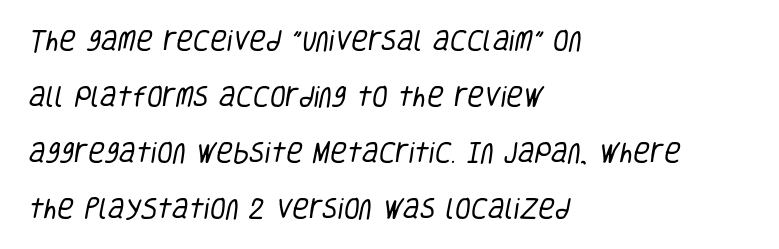
Q: Is the text bold? A: No.
Q: Is the text underlined? A: No.
Q: How is the paragraph aligned? A: Left-aligned.
Q: Is the spacing between letters normal or unusually wide? A: Normal.
Q: Is the spacing between lines tight, normal or loose? A: Loose.
